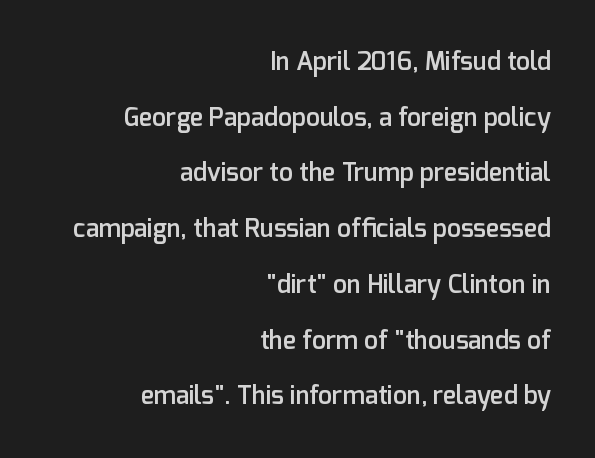
{"italic": "no", "bold": "semi", "underline": "no", "align": "right", "line_spacing": "loose", "line_spacing_ratio": 2.23, "letter_spacing": "normal", "letter_spacing_em": 0.0, "glyph_px": 25}
